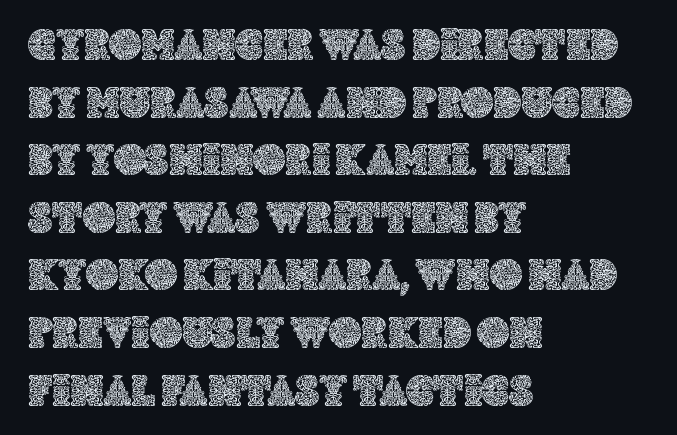
Baseline-to-baseline distance is the conventional proportion of letter height. Which margin do the lines hug? The left one — the right edge is uneven. The face used here is proportionally spaced, like ordinary book or web type. Beneath every word, the page is bare. Each word holds together tightly as a unit, with standard inter-letter gaps. Designer's note — italics off, roman on.
